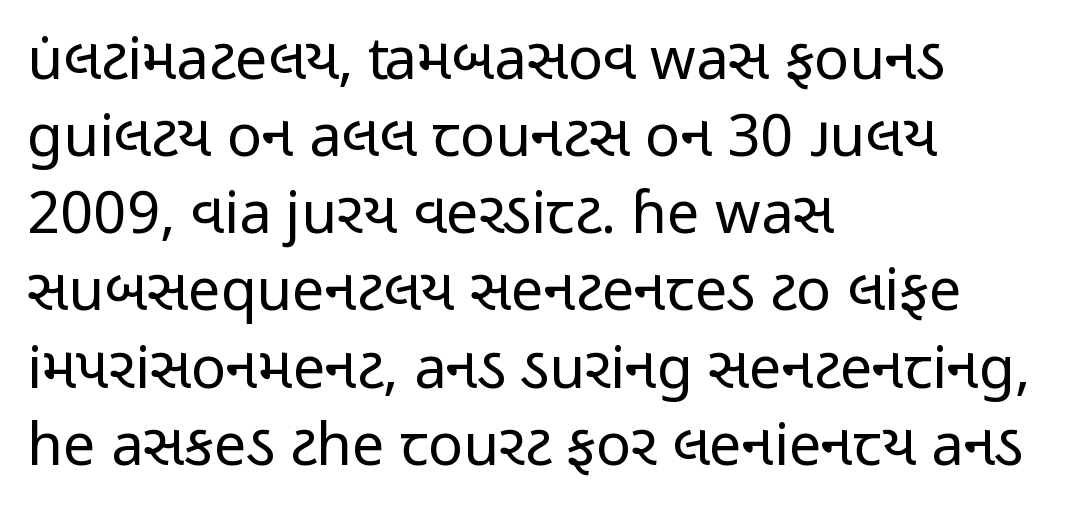
{"serif": "no", "italic": "no", "bold": "no", "weight": "regular", "width": "condensed", "stroke_contrast": "low", "x_height": "medium", "monospaced": "no", "underline": "no", "align": "left", "line_spacing": "normal", "line_spacing_ratio": 1.33, "letter_spacing": "normal", "letter_spacing_em": 0.0, "glyph_px": 58}
